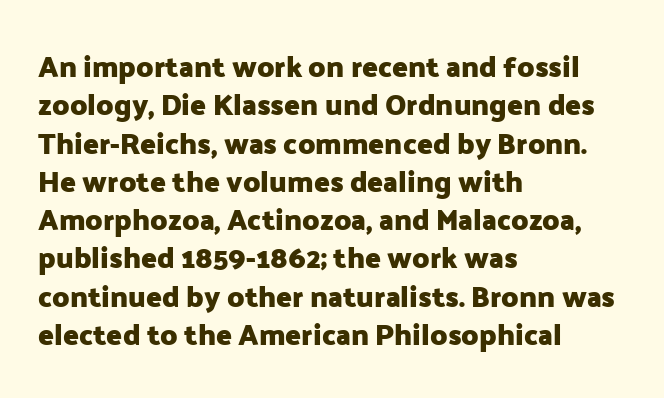
Nobody touched the tracking dial on this one. Bold? Absolutely — the strokes are thick and heavy. Notice how the passage keeps a crisp vertical edge on the left only. The specimen reads as upright at a glance.
